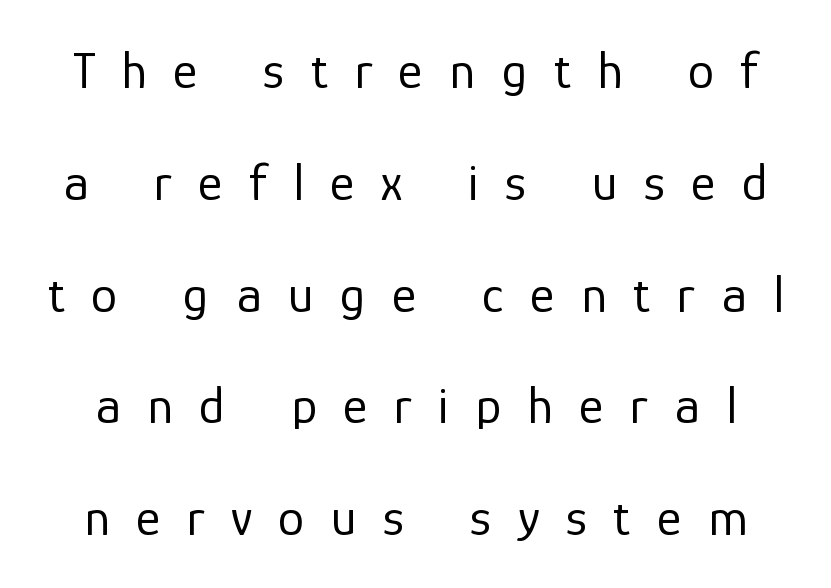
These lines were composed using upright roman letters. Note the varied advance widths — an 'i' is clearly narrower than an 'm'. Caption: face not bold, strokes unweighted. Widely set lines give the paragraph a tall, airy silhouette. Words appear elongated and porous because spacing is wide.
